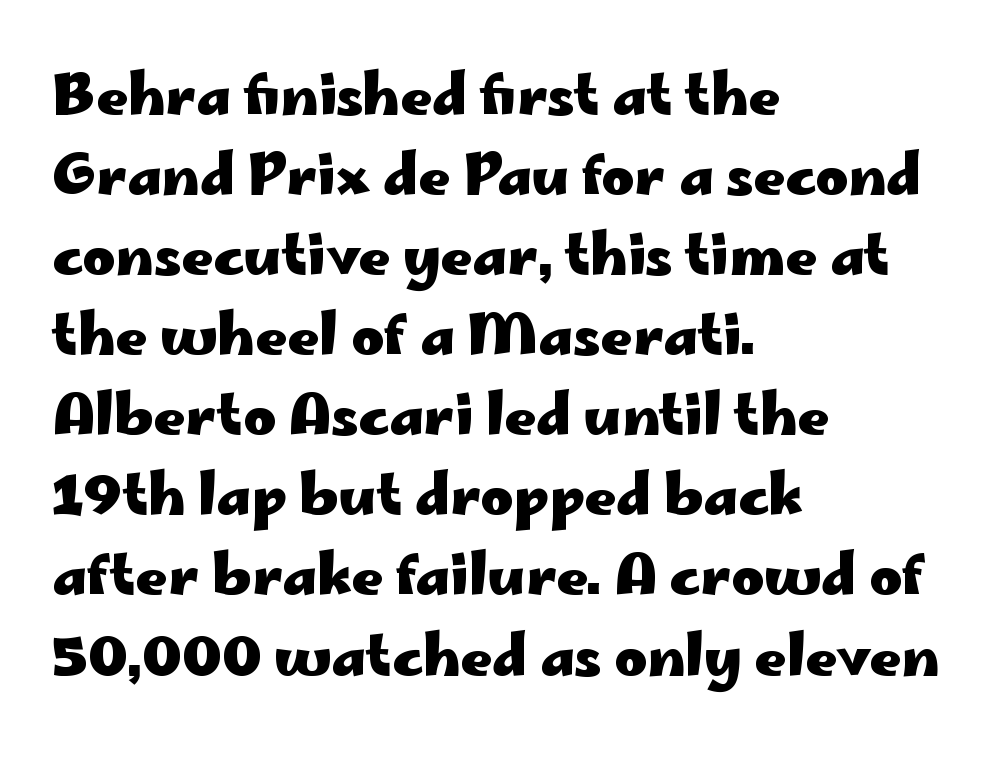
Q: Is the text bold? A: Yes.
Q: Is the text italic (slanted)? A: No, it is upright.
Q: Is the typeface a serif or a sans-serif typeface? A: Sans-serif.
Q: Is the text underlined? A: No.
Q: How is the paragraph aligned? A: Left-aligned.
Q: Is the spacing between letters normal or unusually wide? A: Normal.
Q: Is the spacing between lines tight, normal or loose? A: Normal.
Q: Width (condensed, normal, or wide)? A: Wide.
Q: Stroke contrast? A: Low.
Q: x-height? A: Small.
Q: Monospaced? A: No.
